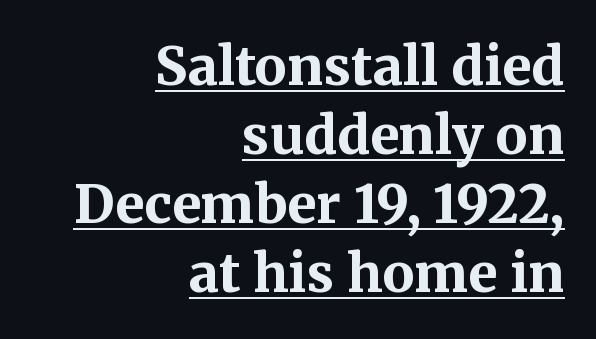
The image shows 53 px bold serif type, upright; set right-aligned, normal line spacing (1.3x), normal letter spacing, underlined; medium stroke contrast and a medium x-height.
